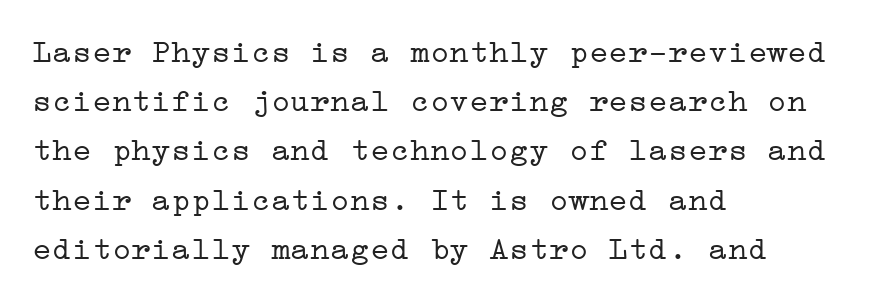
{"serif": "yes", "italic": "no", "bold": "no", "weight": "light", "width": "wide", "stroke_contrast": "low", "x_height": "medium", "underline": "no", "align": "left", "line_spacing": "normal", "line_spacing_ratio": 1.49, "letter_spacing": "normal", "letter_spacing_em": 0.0, "glyph_px": 33}
